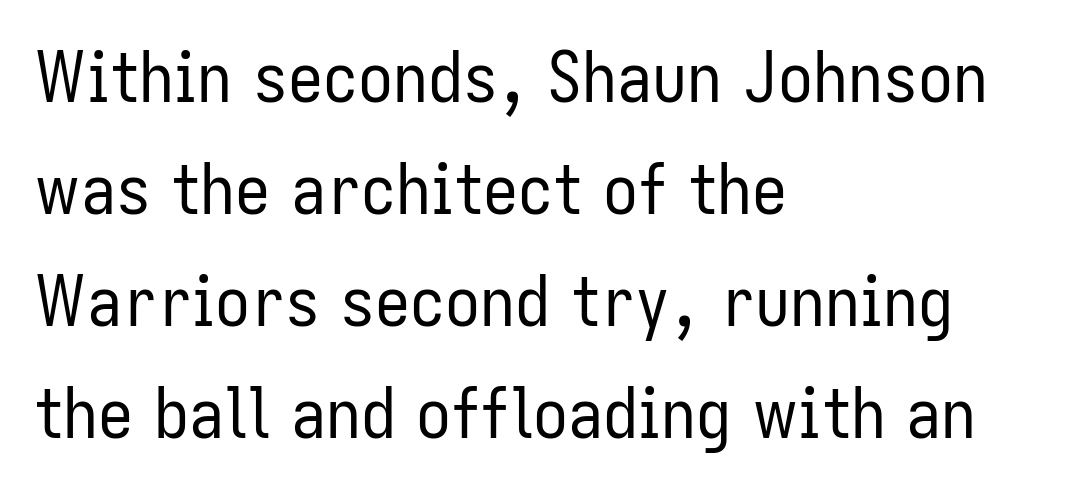
Q: Is the text bold? A: No.
Q: Is the text italic (slanted)? A: No, it is upright.
Q: Is the typeface a serif or a sans-serif typeface? A: Sans-serif.
Q: Is the text underlined? A: No.
Q: How is the paragraph aligned? A: Left-aligned.
Q: Is the spacing between letters normal or unusually wide? A: Normal.
Q: Is the spacing between lines tight, normal or loose? A: Normal.
Q: Width (condensed, normal, or wide)? A: Condensed.
Q: Stroke contrast? A: Low.
Q: x-height? A: Medium.
Q: Monospaced? A: No.
